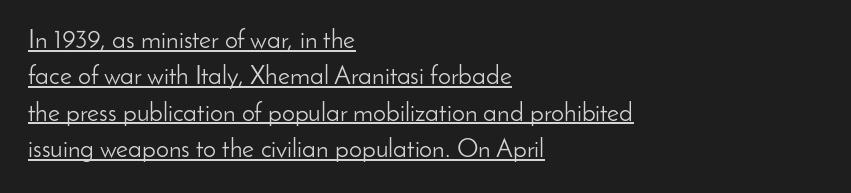
Where is the straight margin? On the left. Rows of type keep a routine distance in the vertical direction. Counters stay open thanks to moderate or lighter strokes. This sample uses an upright cut, with every glyph sitting square on the baseline.
